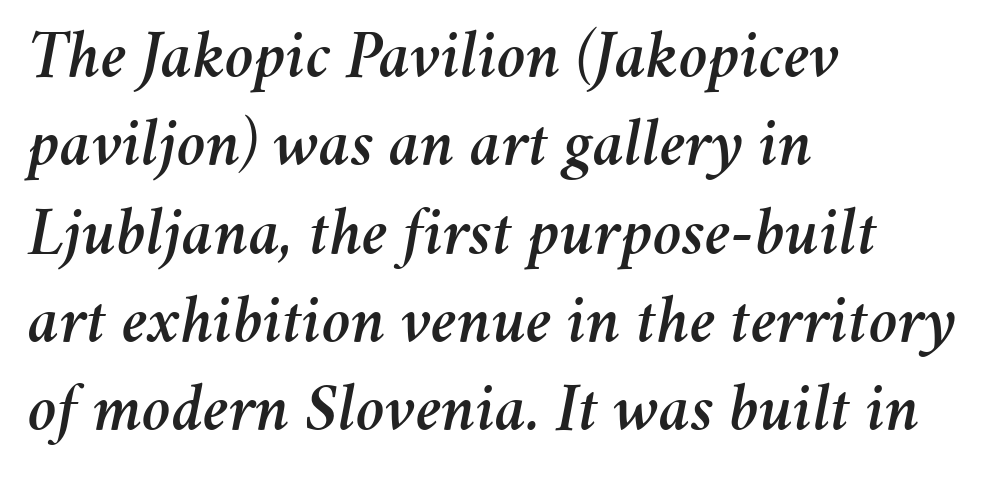
{"italic": "yes", "lean": "right", "slant_degrees": 11, "width": "normal", "stroke_contrast": "medium", "x_height": "medium", "monospaced": "no", "underline": "no", "align": "left", "line_spacing": "normal", "line_spacing_ratio": 1.28, "letter_spacing": "normal", "letter_spacing_em": 0.0, "glyph_px": 69}
